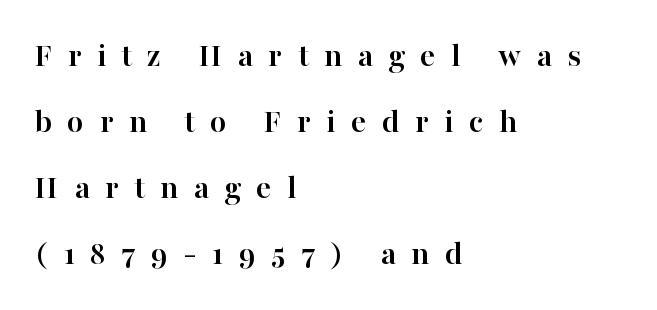
{"serif": "yes", "italic": "no", "bold": "yes", "weight": "semibold", "width": "normal", "stroke_contrast": "high", "x_height": "medium", "monospaced": "no", "underline": "no", "align": "left", "line_spacing": "loose", "line_spacing_ratio": 1.94, "letter_spacing": "wide", "letter_spacing_em": 0.45, "glyph_px": 34}
